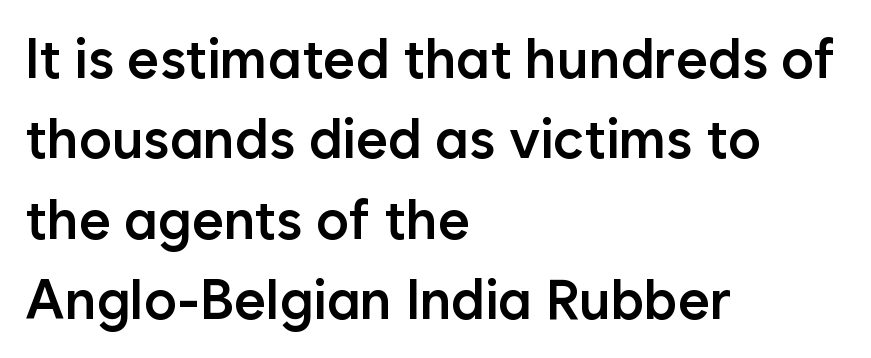
The lines in this sample share a left origin and differ only in where they stop. Descenders hang freely into open space. This sample uses an upright cut, with every glyph sitting square on the baseline. A fair bit of extra ink — the face is semibold, not bold. Serif or sans? Sans — the stroke terminals are bare. Do the characters align in a grid? No, the font is proportional.
